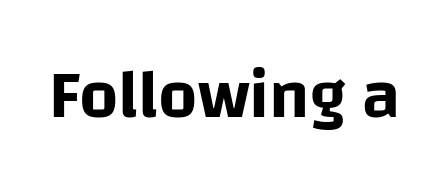
Has an underline been added? It has not. The letters sit at their default tracking, neither squeezed nor spread. It's the straight-up-and-down kind of type. Unlike a traditional serif, this face leaves its strokes unadorned. A typesetter would call this proportional, since set widths differ per character.
